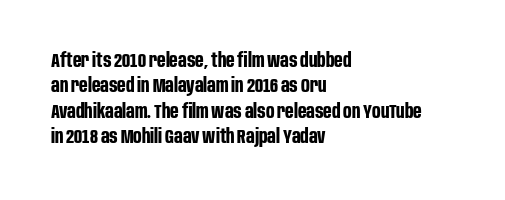
Characters follow at the spacing the type designer built in. What's the leading like? Ordinary, nothing unusual. Horizontal alignment here is leftward, the default for most running prose. The words here are not underlined. The typesetting leans heavy: a genuine bold.
